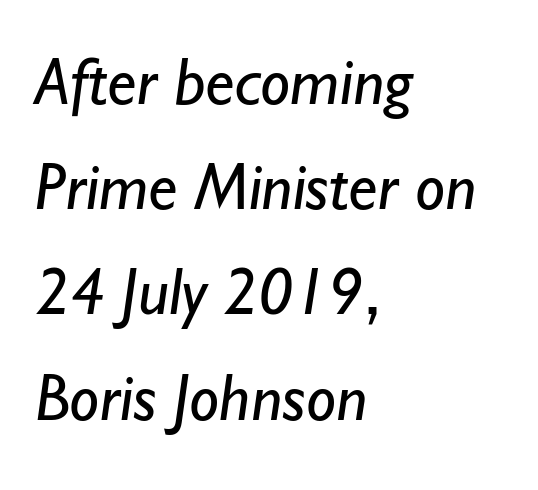
The image shows 67 px regular-weight sans-serif type; set left-aligned, normal line spacing (1.57x), normal letter spacing, not underlined; low stroke contrast and a small x-height.
